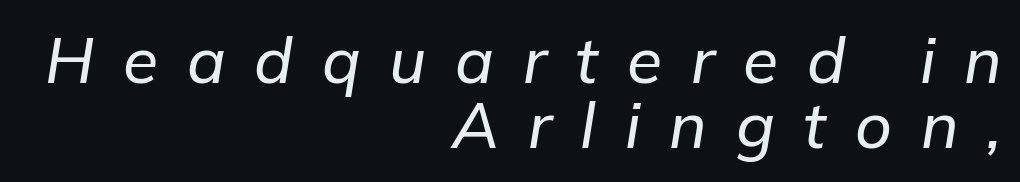
The image shows 64 px text type, italic (leaning right); set right-aligned, tight line spacing (1.01x), unusually wide letter spacing (+0.45 em), not underlined; low stroke contrast and a medium x-height.
